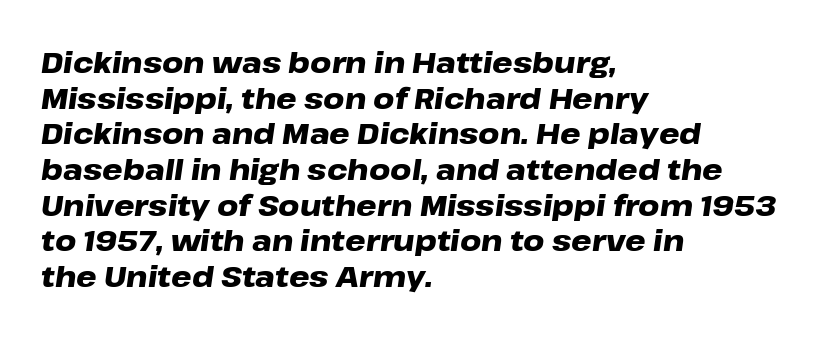
Q: Is the text bold? A: Yes.
Q: Is the text italic (slanted)? A: Yes, it leans right by about 8 degrees.
Q: Is the text underlined? A: No.
Q: How is the paragraph aligned? A: Left-aligned.
Q: Is the spacing between letters normal or unusually wide? A: Normal.
Q: Width (condensed, normal, or wide)? A: Wide.
Q: Stroke contrast? A: Low.
Q: x-height? A: Medium.
Q: Monospaced? A: No.
